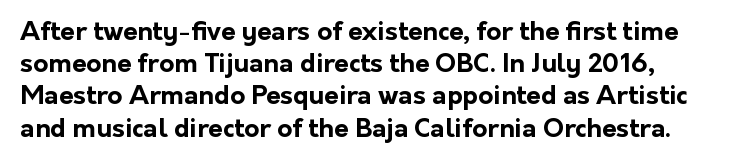
The image shows 26 px bold type, upright; set line spacing 1.24x, normal letter spacing, not underlined.
